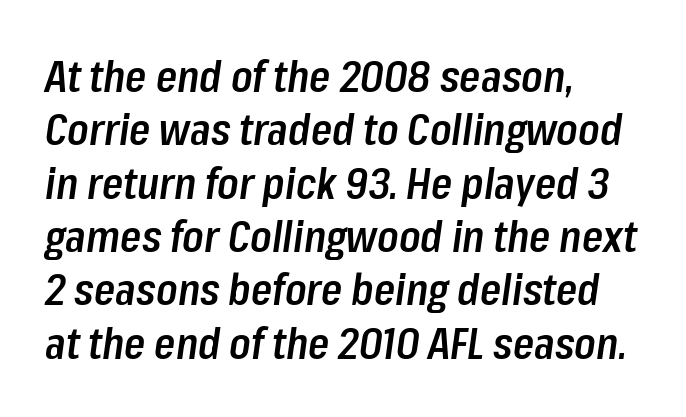
{"italic": "yes", "lean": "right", "slant_degrees": 8, "bold": "semi", "weight": "semibold", "width": "condensed", "stroke_contrast": "low", "x_height": "medium", "monospaced": "no", "underline": "no", "align": "left", "line_spacing_ratio": 1.24, "letter_spacing": "normal", "letter_spacing_em": 0.0, "glyph_px": 43}
